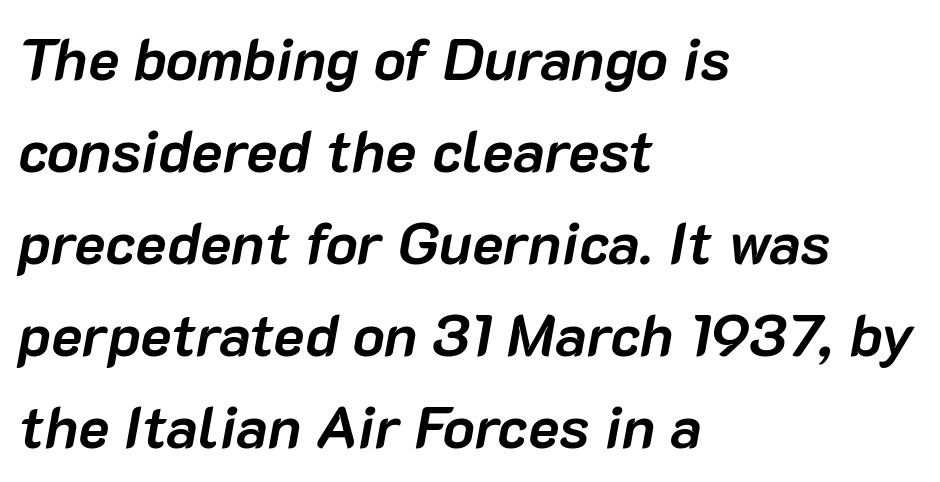
{"italic": "yes", "lean": "right", "slant_degrees": 10, "bold": "yes", "weight": "semibold", "width": "normal", "stroke_contrast": "low", "x_height": "medium", "monospaced": "no", "underline": "no", "align": "left", "line_spacing": "normal", "line_spacing_ratio": 1.56, "letter_spacing": "normal", "letter_spacing_em": 0.0, "glyph_px": 59}
